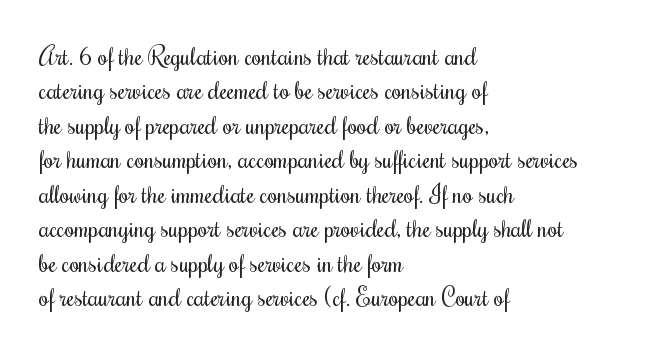
Spacing between characters is what you'd get straight out of the box. The passage shown is not underscored anywhere. The lines in this sample share a left origin and differ only in where they stop. The lines sit at an ordinary, default distance from one another. Is the type heavy? It reads as light-to-regular instead.
